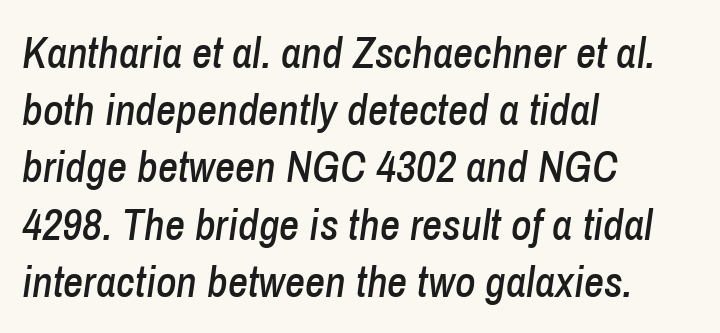
Q: Is the text italic (slanted)? A: Yes, it leans right by about 8 degrees.
Q: Is the text underlined? A: No.
Q: How is the paragraph aligned? A: Left-aligned.
Q: Is the spacing between letters normal or unusually wide? A: Normal.
Q: Is the spacing between lines tight, normal or loose? A: Normal.
Q: Width (condensed, normal, or wide)? A: Condensed.
Q: Stroke contrast? A: Low.
Q: x-height? A: Medium.
Q: Monospaced? A: No.
